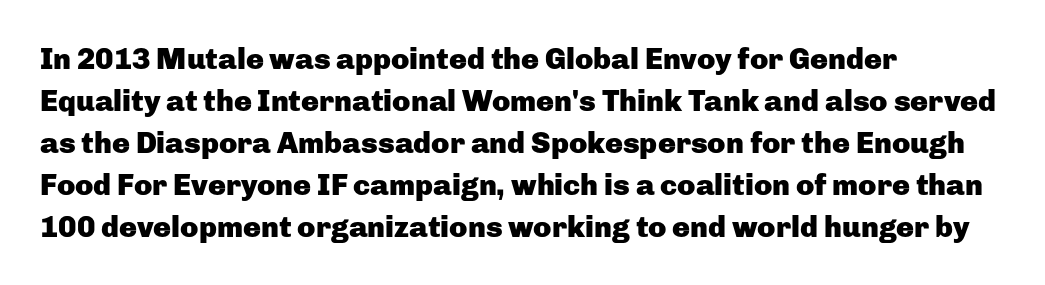
{"serif": "no", "italic": "no", "bold": "yes", "weight": "heavy", "width": "normal", "stroke_contrast": "low", "x_height": "medium", "monospaced": "no", "underline": "no", "align": "left", "line_spacing": "normal", "line_spacing_ratio": 1.4, "letter_spacing": "normal", "letter_spacing_em": 0.0, "glyph_px": 30}
